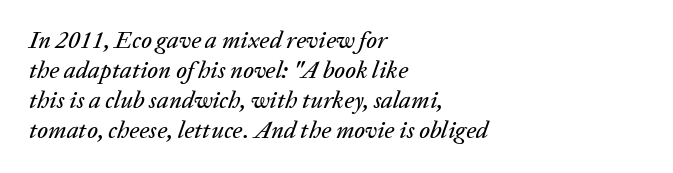
Q: Is the text italic (slanted)? A: Yes, it leans right by about 20 degrees.
Q: Is the text underlined? A: No.
Q: How is the paragraph aligned? A: Left-aligned.
Q: Is the spacing between letters normal or unusually wide? A: Normal.
Q: Is the spacing between lines tight, normal or loose? A: Normal.
